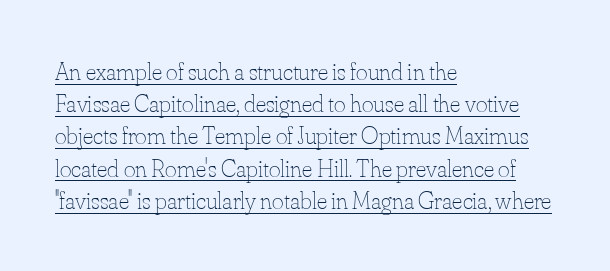
{"italic": "no", "bold": "no", "underline": "yes", "align": "left", "line_spacing": "normal", "line_spacing_ratio": 1.29, "letter_spacing": "normal", "letter_spacing_em": 0.0, "glyph_px": 25}
